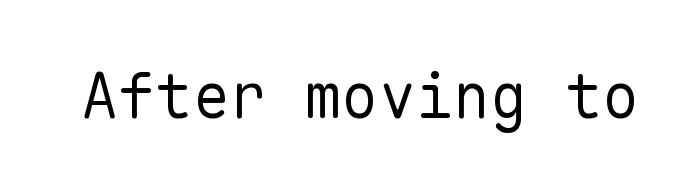
The passage shown is typed in a monospace face where columns stay perfectly aligned. There is no visible air inserted between adjacent glyphs. Every stem runs plumb, perpendicular to the baseline. The strokes carry an ordinary text weight at most. Descenders are the only things crossing below the line.
